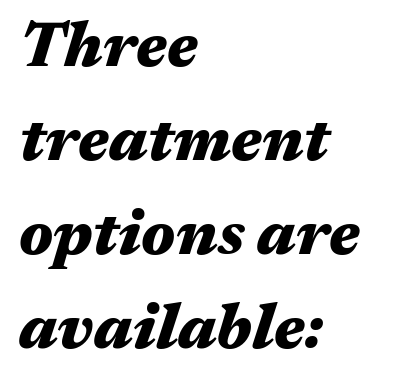
Each letter keeps its own natural width here, so spacing adapts to shape. Check under the words: just untouched page. The rendering applies a slant to the glyphs. Typesetter's note: full bold, strokes at maximum text heaviness.
